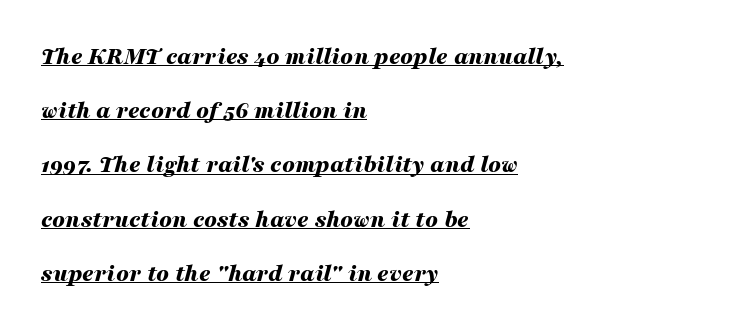
{"italic": "yes", "lean": "right", "slant_degrees": 16, "bold": "yes", "underline": "yes", "align": "left", "line_spacing": "loose", "line_spacing_ratio": 2.17, "letter_spacing": "normal", "letter_spacing_em": 0.0, "glyph_px": 25}
